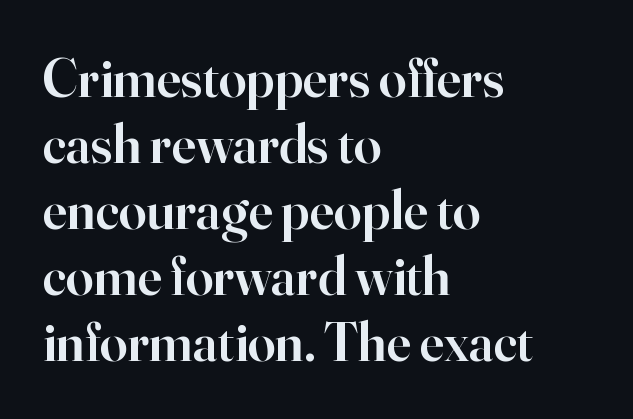
Q: Is the text bold? A: Semi-bold.
Q: Is the text italic (slanted)? A: No, it is upright.
Q: Is the typeface a serif or a sans-serif typeface? A: Serif.
Q: Is the text underlined? A: No.
Q: How is the paragraph aligned? A: Left-aligned.
Q: Is the spacing between letters normal or unusually wide? A: Normal.
Q: Width (condensed, normal, or wide)? A: Normal.
Q: Stroke contrast? A: High.
Q: x-height? A: Small.
Q: Monospaced? A: No.
